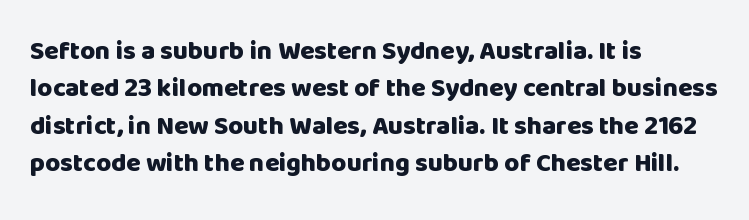
Q: Is the text bold? A: Yes.
Q: Is the text italic (slanted)? A: No, it is upright.
Q: Is the text underlined? A: No.
Q: How is the paragraph aligned? A: Left-aligned.
Q: Is the spacing between letters normal or unusually wide? A: Normal.
Q: Is the spacing between lines tight, normal or loose? A: Normal.
